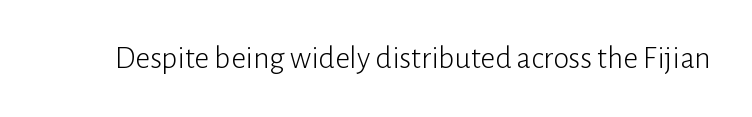
Q: Is the text bold? A: No.
Q: Is the text italic (slanted)? A: No, it is upright.
Q: Is the typeface a serif or a sans-serif typeface? A: Sans-serif.
Q: Is the text underlined? A: No.
Q: Is the spacing between letters normal or unusually wide? A: Normal.
Q: Width (condensed, normal, or wide)? A: Normal.
Q: Stroke contrast? A: Low.
Q: x-height? A: Medium.
Q: Monospaced? A: No.
